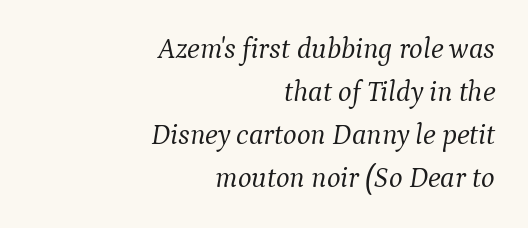
The image shows 29 px light serif type, italic (leaning right); set right-aligned, normal line spacing (1.48x), normal letter spacing, not underlined; medium stroke contrast and a medium x-height.
